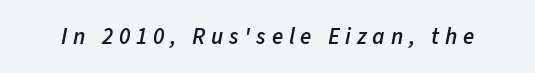
{"italic": "yes", "lean": "right", "slant_degrees": 11, "bold": "semi", "underline": "no", "letter_spacing": "wide", "letter_spacing_em": 0.25, "glyph_px": 23}
